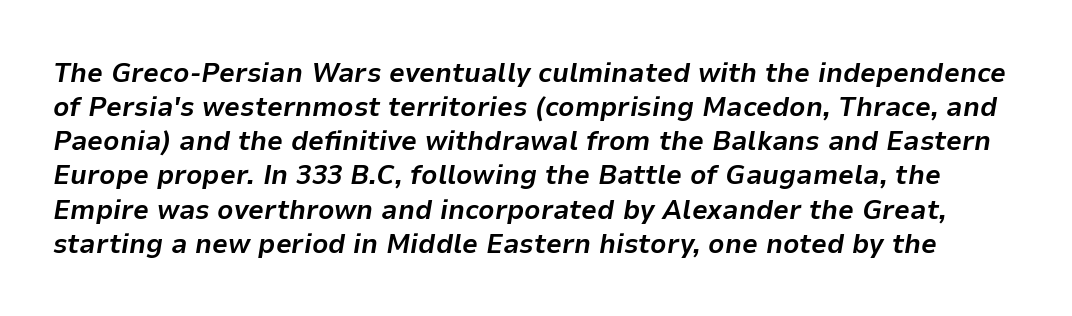
Q: Is the text bold? A: Yes.
Q: Is the text italic (slanted)? A: Yes, it leans right by about 9 degrees.
Q: Is the text underlined? A: No.
Q: Is the spacing between letters normal or unusually wide? A: Normal.
Q: Width (condensed, normal, or wide)? A: Normal.
Q: Stroke contrast? A: Low.
Q: x-height? A: Medium.
Q: Monospaced? A: No.
